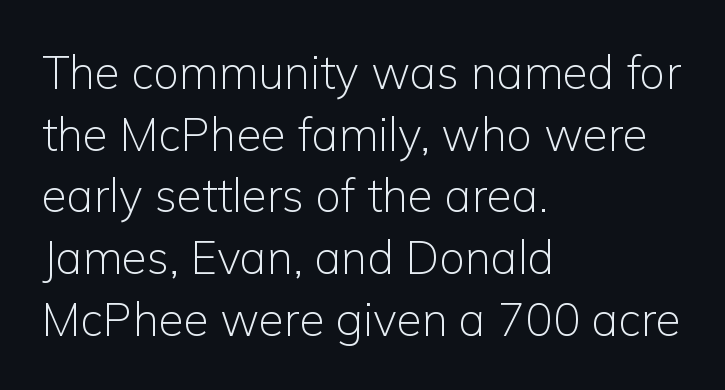
{"serif": "no", "italic": "no", "bold": "no", "weight": "light", "width": "normal", "stroke_contrast": "low", "x_height": "medium", "monospaced": "no", "underline": "no", "align": "left", "line_spacing": "normal", "line_spacing_ratio": 1.34, "letter_spacing": "normal", "letter_spacing_em": 0.0, "glyph_px": 46}
